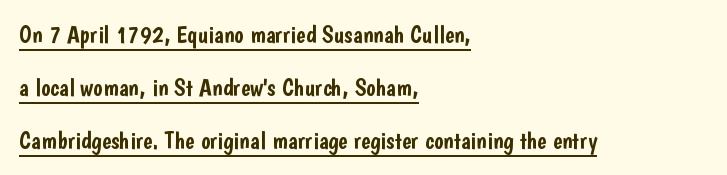
{"italic": "no", "underline": "yes", "align": "left", "line_spacing": "loose", "line_spacing_ratio": 2.12, "letter_spacing": "normal", "letter_spacing_em": 0.0, "glyph_px": 25}
